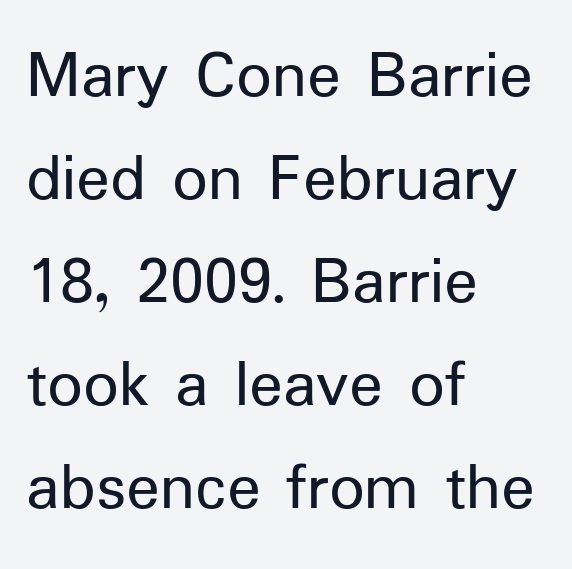
Q: Is the text bold? A: No.
Q: Is the text italic (slanted)? A: No, it is upright.
Q: Is the typeface a serif or a sans-serif typeface? A: Sans-serif.
Q: Is the text underlined? A: No.
Q: How is the paragraph aligned? A: Left-aligned.
Q: Is the spacing between letters normal or unusually wide? A: Normal.
Q: Is the spacing between lines tight, normal or loose? A: Normal.
Q: Width (condensed, normal, or wide)? A: Normal.
Q: Stroke contrast? A: Low.
Q: x-height? A: Medium.
Q: Monospaced? A: No.
